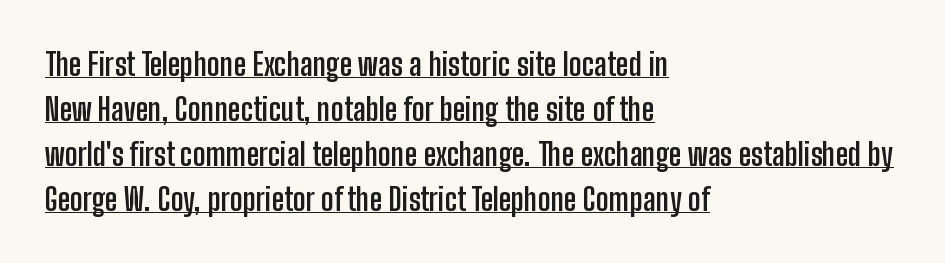
Q: Is the text bold? A: Yes.
Q: Is the text italic (slanted)? A: No, it is upright.
Q: Is the typeface a serif or a sans-serif typeface? A: Sans-serif.
Q: Is the text underlined? A: Yes.
Q: How is the paragraph aligned? A: Left-aligned.
Q: Is the spacing between letters normal or unusually wide? A: Normal.
Q: Is the spacing between lines tight, normal or loose? A: Normal.
Q: Width (condensed, normal, or wide)? A: Condensed.
Q: Stroke contrast? A: Low.
Q: x-height? A: Medium.
Q: Monospaced? A: No.
